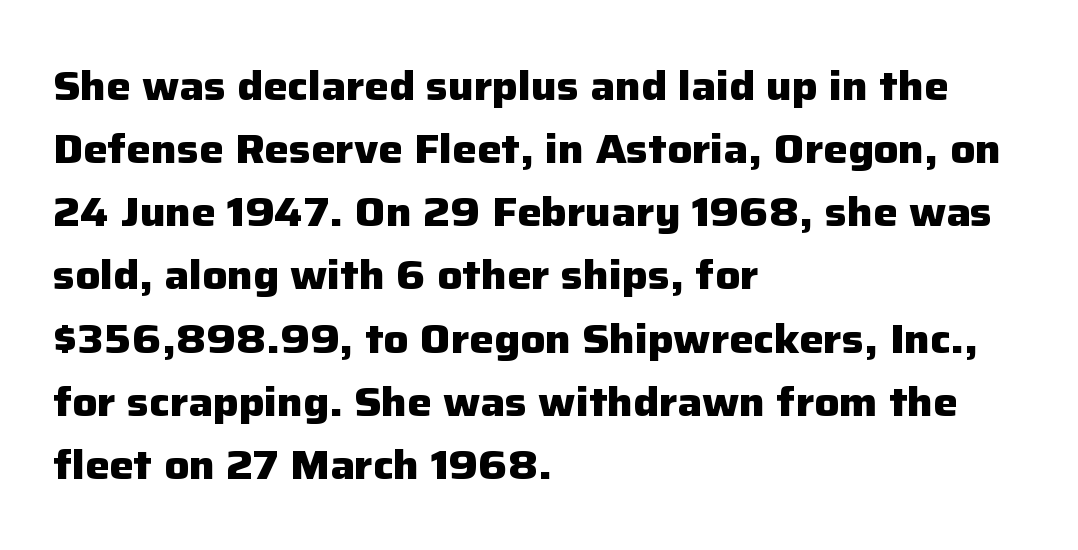
The image shows 41 px heavy sans-serif type, upright; set left-aligned, normal line spacing (1.54x), normal letter spacing, not underlined; low stroke contrast and a medium x-height.
